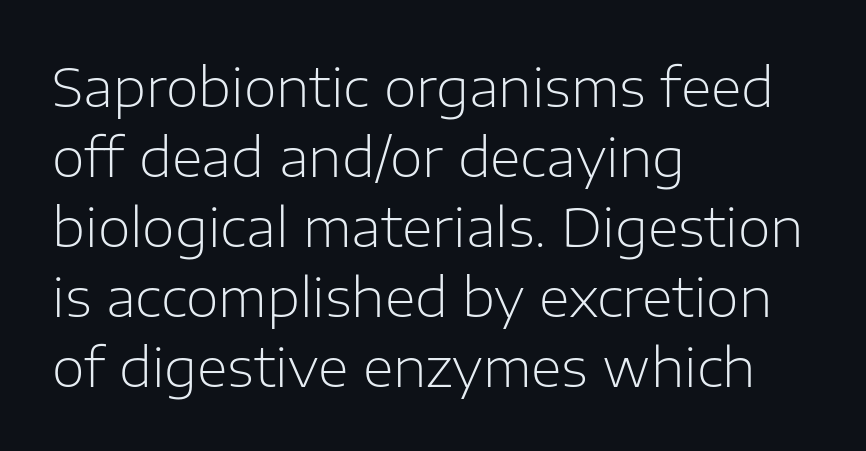
Q: Is the text bold? A: No.
Q: Is the text italic (slanted)? A: No, it is upright.
Q: Is the typeface a serif or a sans-serif typeface? A: Sans-serif.
Q: Is the text underlined? A: No.
Q: How is the paragraph aligned? A: Left-aligned.
Q: Is the spacing between letters normal or unusually wide? A: Normal.
Q: Is the spacing between lines tight, normal or loose? A: Normal.
Q: Width (condensed, normal, or wide)? A: Normal.
Q: Stroke contrast? A: Low.
Q: x-height? A: Medium.
Q: Monospaced? A: No.
